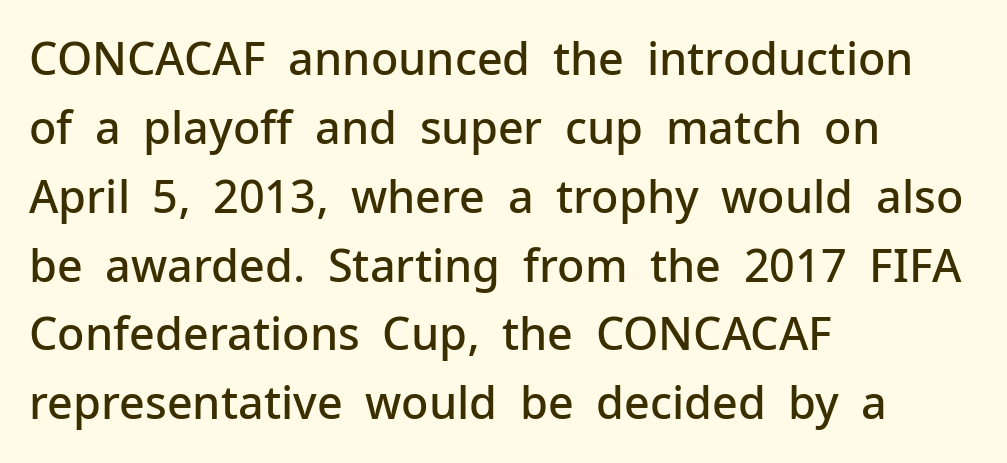
Each line starts at the same left margin while the right side varies. If you drew a line through each stem, it would be perfectly vertical. Each letter keeps its own natural width here, so spacing adapts to shape. The glyphs are unaccompanied by any horizontal stroke below them. Font category for this specimen: sans-serif.
